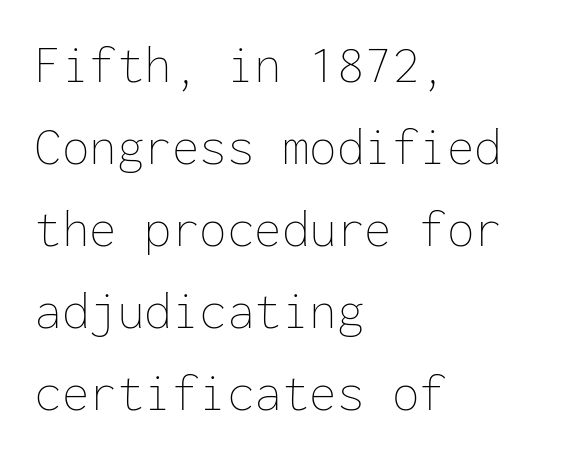
A typesetter would mark this as roman, not italic. Line beginnings align vertically; line endings do not. One glance says typical: line gaps are just what's usual. There is no visible air inserted between adjacent glyphs.
